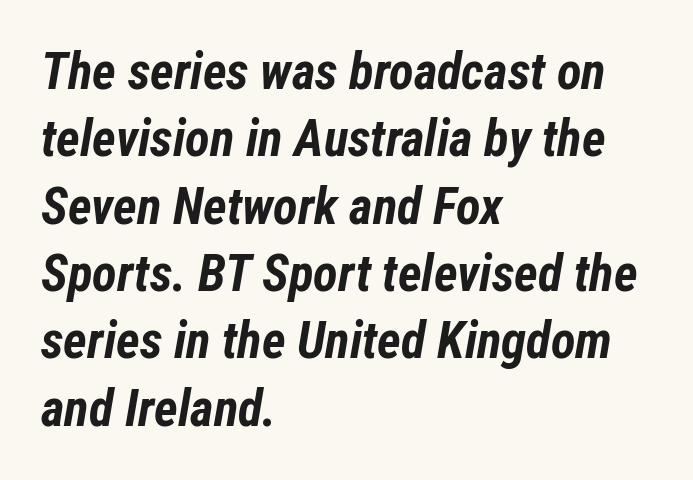
Q: Is the text bold? A: Yes.
Q: Is the text italic (slanted)? A: Yes, it leans right by about 12 degrees.
Q: Is the text underlined? A: No.
Q: How is the paragraph aligned? A: Left-aligned.
Q: Is the spacing between letters normal or unusually wide? A: Normal.
Q: Is the spacing between lines tight, normal or loose? A: Normal.
Q: Width (condensed, normal, or wide)? A: Condensed.
Q: Stroke contrast? A: Low.
Q: x-height? A: Medium.
Q: Monospaced? A: No.
